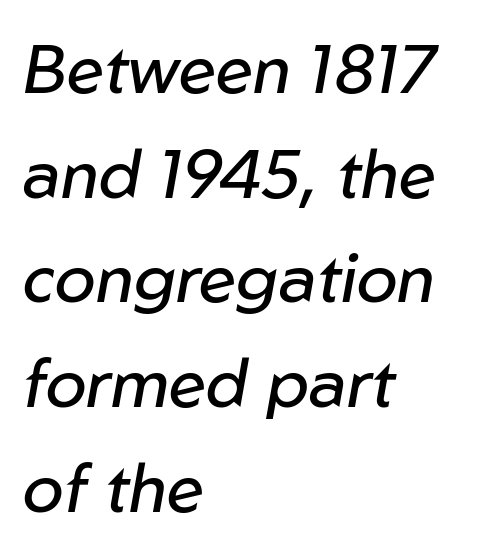
Q: Is the text bold? A: No.
Q: Is the text italic (slanted)? A: Yes, it leans right by about 10 degrees.
Q: Is the text underlined? A: No.
Q: How is the paragraph aligned? A: Left-aligned.
Q: Is the spacing between letters normal or unusually wide? A: Normal.
Q: Is the spacing between lines tight, normal or loose? A: Normal.
Q: Width (condensed, normal, or wide)? A: Normal.
Q: Stroke contrast? A: Low.
Q: x-height? A: Medium.
Q: Monospaced? A: No.
